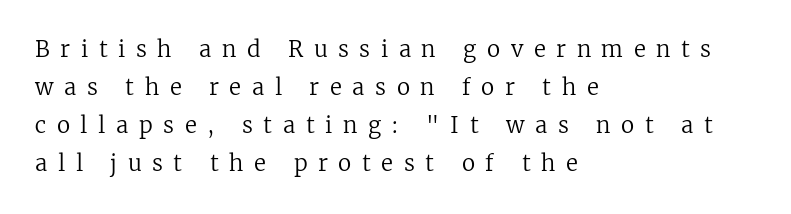
Any mark beneath the type? The region is blank. Stems and bowls with no extra thickness — not bold. Is there any slant? The stems are plumb. Which margin do the lines hug? The left one — the right edge is uneven. The tracking reads as deliberately expanded to a designer's eye.
